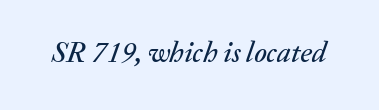
A typesetter would call this zero additional tracking. Only glyphs here, with clear space below each row. Is this a fixed-width face? No — the glyphs have proportional, varying widths. Would a proofreader flag this as italicized? Yes.
